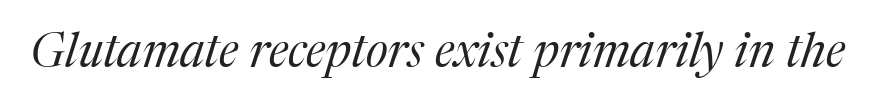
The image shows 47 px regular-weight serif type, italic (leaning right); set normal letter spacing, not underlined; medium stroke contrast and a medium x-height.
